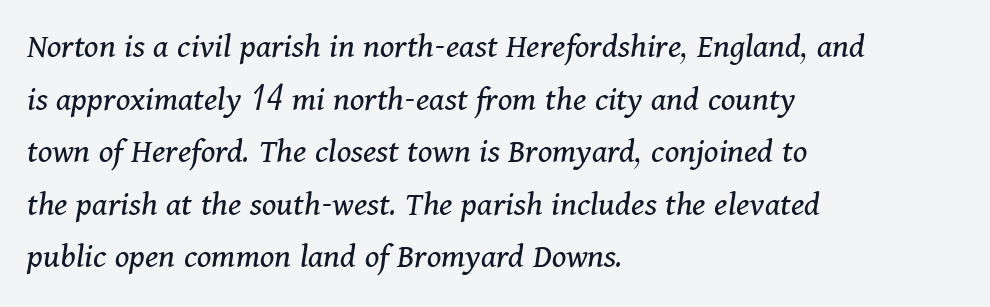
Q: Is the text bold? A: No.
Q: Is the text italic (slanted)? A: Yes, it leans right by about 11 degrees.
Q: Is the typeface a serif or a sans-serif typeface? A: Serif.
Q: Is the text underlined? A: No.
Q: How is the paragraph aligned? A: Left-aligned.
Q: Is the spacing between letters normal or unusually wide? A: Normal.
Q: Is the spacing between lines tight, normal or loose? A: Normal.
Q: Width (condensed, normal, or wide)? A: Normal.
Q: Stroke contrast? A: Medium.
Q: x-height? A: Medium.
Q: Monospaced? A: No.
